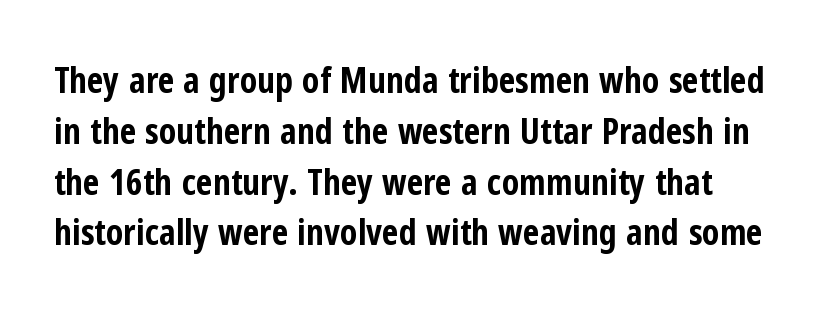
{"serif": "no", "italic": "no", "bold": "yes", "weight": "bold", "width": "condensed", "stroke_contrast": "low", "x_height": "medium", "monospaced": "no", "underline": "no", "line_spacing": "normal", "line_spacing_ratio": 1.41, "letter_spacing": "normal", "letter_spacing_em": 0.0, "glyph_px": 36}
